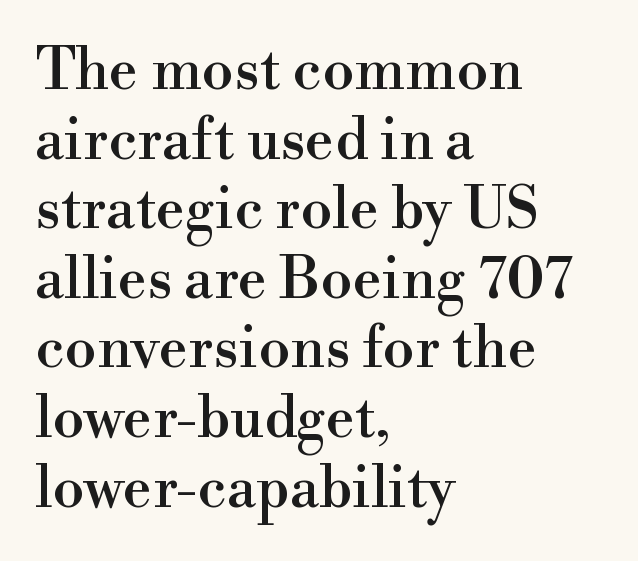
The image shows 58 px serif type, upright; set left-aligned, line spacing 1.2x, normal letter spacing, not underlined; high stroke contrast and a small x-height.
